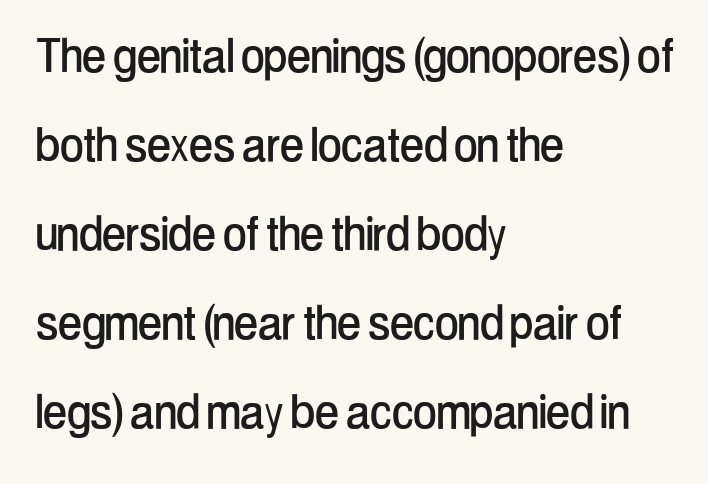
The image shows 57 px condensed sans-serif type, upright; set left-aligned, normal line spacing (1.56x), normal letter spacing, not underlined; low stroke contrast and a medium x-height.
